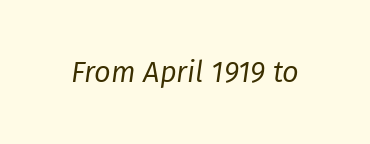
Q: Is the text bold? A: No.
Q: Is the text italic (slanted)? A: Yes, it leans right by about 8 degrees.
Q: Is the text underlined? A: No.
Q: Is the spacing between letters normal or unusually wide? A: Normal.
Q: Width (condensed, normal, or wide)? A: Normal.
Q: Stroke contrast? A: Low.
Q: x-height? A: Medium.
Q: Monospaced? A: No.
